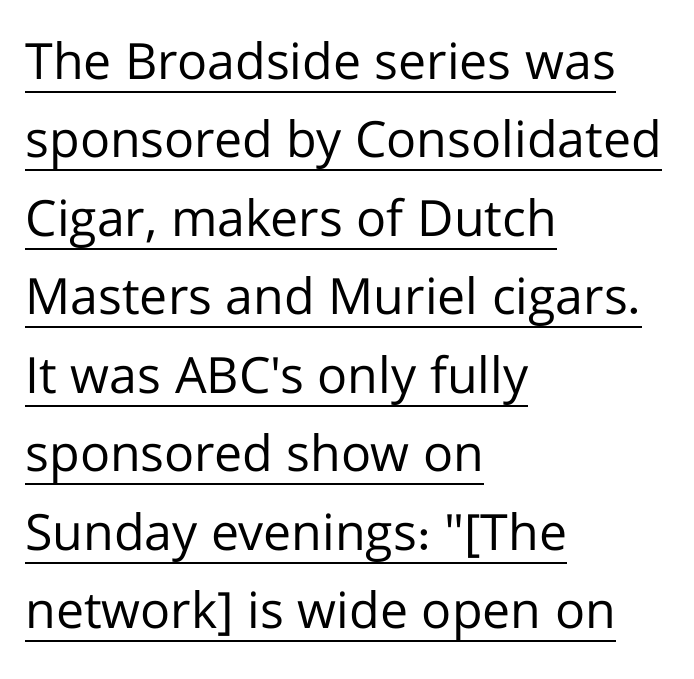
{"serif": "no", "italic": "no", "bold": "no", "weight": "regular", "width": "normal", "stroke_contrast": "low", "x_height": "medium", "monospaced": "no", "underline": "yes", "align": "left", "line_spacing": "normal", "line_spacing_ratio": 1.57, "letter_spacing": "normal", "letter_spacing_em": 0.0, "glyph_px": 50}
